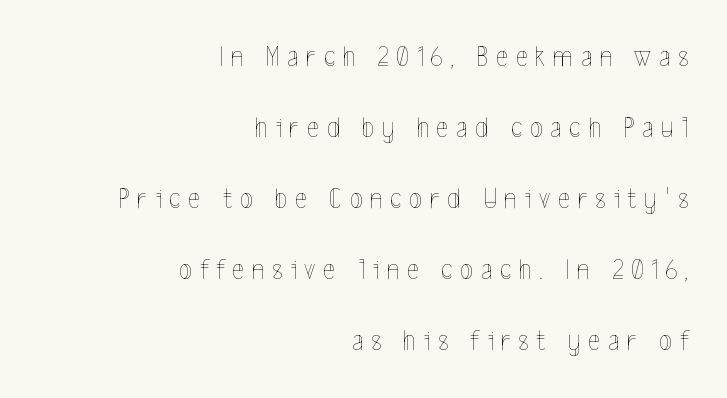
{"italic": "no", "bold": "no", "weight": "thin", "width": "condensed", "x_height": "medium", "monospaced": "no", "underline": "no", "align": "right", "line_spacing": "loose", "line_spacing_ratio": 2.45, "letter_spacing": "wide", "letter_spacing_em": 0.27, "glyph_px": 29}
